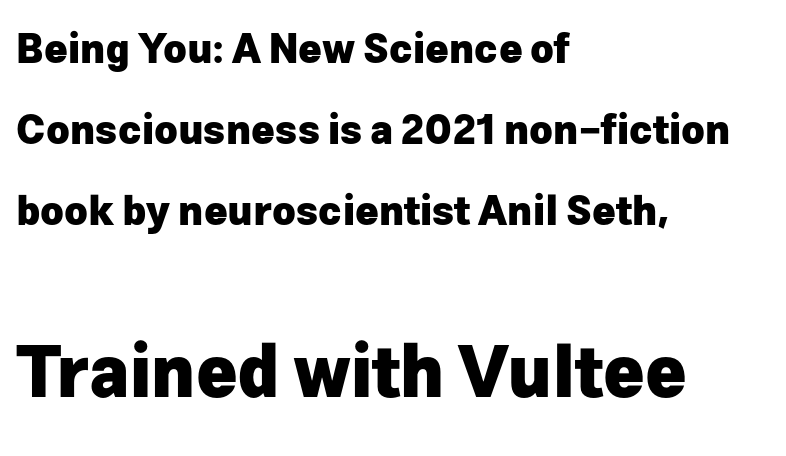
Q: Is the text bold? A: Yes.
Q: Is the text italic (slanted)? A: No, it is upright.
Q: Is the typeface a serif or a sans-serif typeface? A: Sans-serif.
Q: Is the text underlined? A: No.
Q: How is the paragraph aligned? A: Left-aligned.
Q: Is the spacing between letters normal or unusually wide? A: Normal.
Q: Is the spacing between lines tight, normal or loose? A: Loose.
Q: Which block of text is set in a larger size, the first (top) or the second (bottom)? A: The second (bottom) one.
Q: Width (condensed, normal, or wide)? A: Normal.
Q: Stroke contrast? A: Low.
Q: x-height? A: Medium.
Q: Monospaced? A: No.
